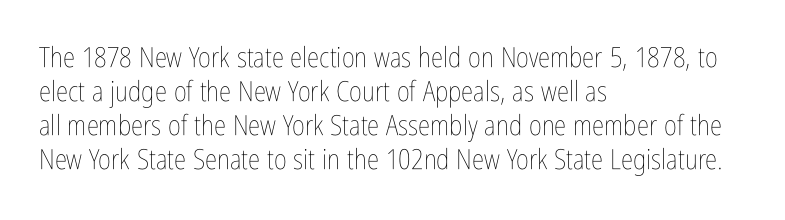
The image shows 28 px thin, condensed type, upright; set left-aligned, line spacing 1.22x, normal letter spacing, not underlined; low stroke contrast and a medium x-height.
